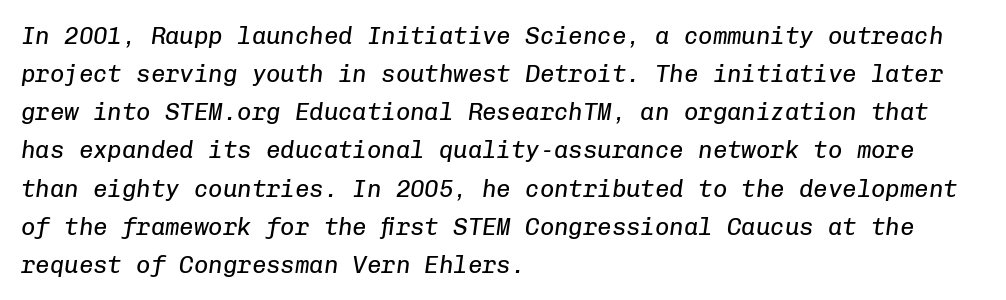
{"italic": "yes", "lean": "right", "slant_degrees": 8, "bold": "no", "underline": "no", "align": "left", "line_spacing": "normal", "line_spacing_ratio": 1.59, "letter_spacing": "normal", "letter_spacing_em": 0.0, "glyph_px": 24}
